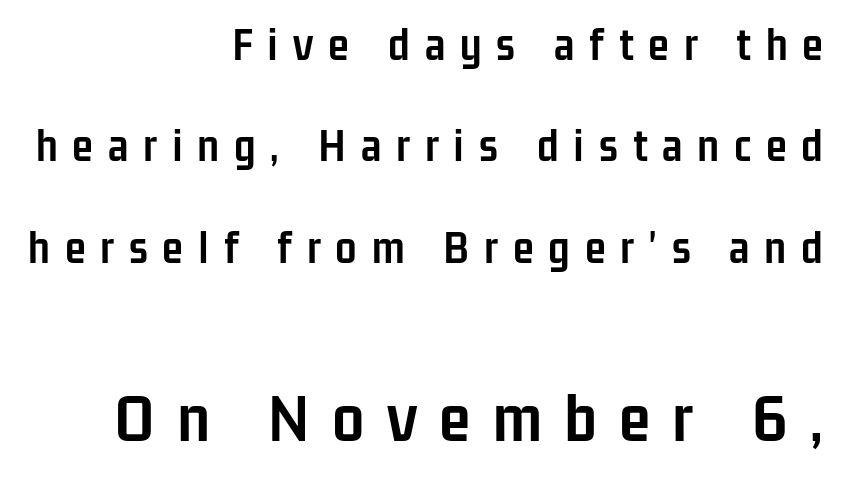
{"serif": "no", "italic": "no", "bold": "yes", "weight": "semibold", "width": "condensed", "stroke_contrast": "low", "x_height": "medium", "monospaced": "no", "underline": "no", "align": "right", "line_spacing": "loose", "line_spacing_ratio": 2.11, "letter_spacing": "wide", "letter_spacing_em": 0.31, "larger_block": "second", "size_ratio": 1.5, "glyph_px": 72}
